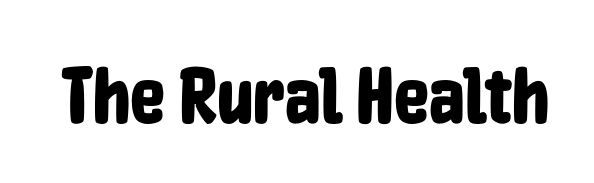
Honestly, the letter spacing is just normal — you wouldn't notice it. Letterform terminals end flat and unadorned throughout the passage. Each letter keeps its own natural width here, so spacing adapts to shape. Letters rest on an invisible, unmarked baseline. This sample uses an upright cut, with every glyph sitting square on the baseline.
